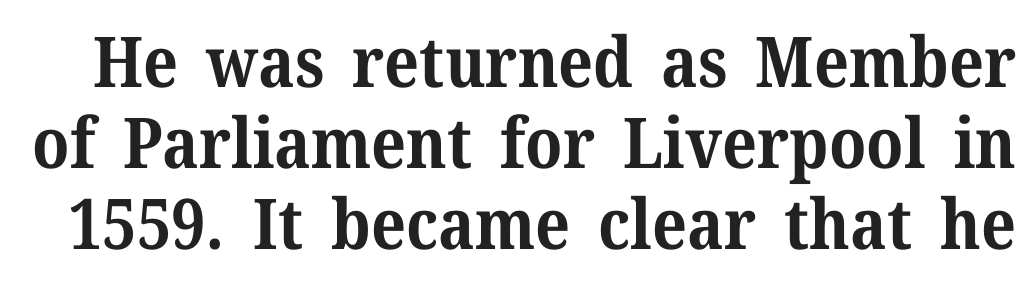
Q: Is the text bold? A: Yes.
Q: Is the text italic (slanted)? A: No, it is upright.
Q: Is the typeface a serif or a sans-serif typeface? A: Serif.
Q: Is the text underlined? A: No.
Q: Is the spacing between letters normal or unusually wide? A: Normal.
Q: Width (condensed, normal, or wide)? A: Normal.
Q: Stroke contrast? A: Medium.
Q: x-height? A: Medium.
Q: Monospaced? A: No.
